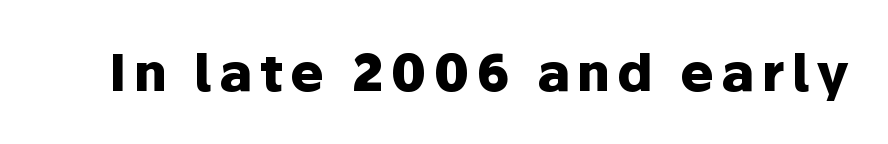
Q: Is the text bold? A: Yes.
Q: Is the text italic (slanted)? A: No, it is upright.
Q: Is the typeface a serif or a sans-serif typeface? A: Sans-serif.
Q: Is the text underlined? A: No.
Q: Width (condensed, normal, or wide)? A: Normal.
Q: Stroke contrast? A: Low.
Q: x-height? A: Medium.
Q: Monospaced? A: No.
